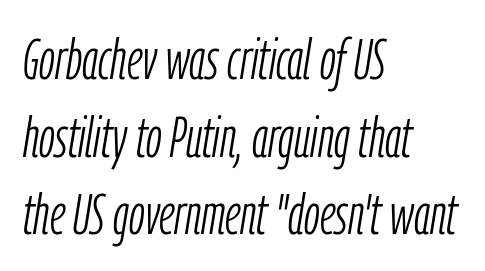
The image shows 57 px light, condensed type, italic (leaning right); set left-aligned, normal line spacing (1.36x), normal letter spacing, not underlined; low stroke contrast and a medium x-height.
